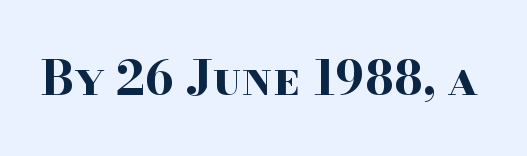
Q: Is the text bold? A: Yes.
Q: Is the text italic (slanted)? A: No, it is upright.
Q: Is the typeface a serif or a sans-serif typeface? A: Serif.
Q: Is the text underlined? A: No.
Q: Is the spacing between letters normal or unusually wide? A: Normal.
Q: Width (condensed, normal, or wide)? A: Wide.
Q: Stroke contrast? A: High.
Q: x-height? A: Small.
Q: Monospaced? A: No.
